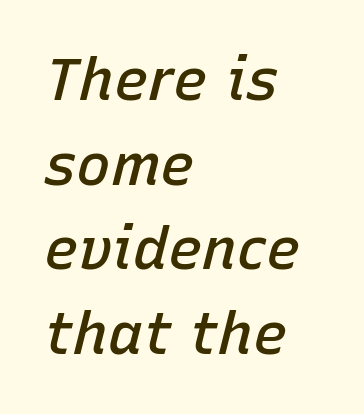
{"italic": "yes", "lean": "right", "slant_degrees": 15, "bold": "semi", "weight": "semibold", "width": "normal", "stroke_contrast": "low", "x_height": "medium", "monospaced": "no", "underline": "no", "align": "left", "line_spacing": "normal", "line_spacing_ratio": 1.46, "letter_spacing": "normal", "letter_spacing_em": 0.0, "glyph_px": 58}
